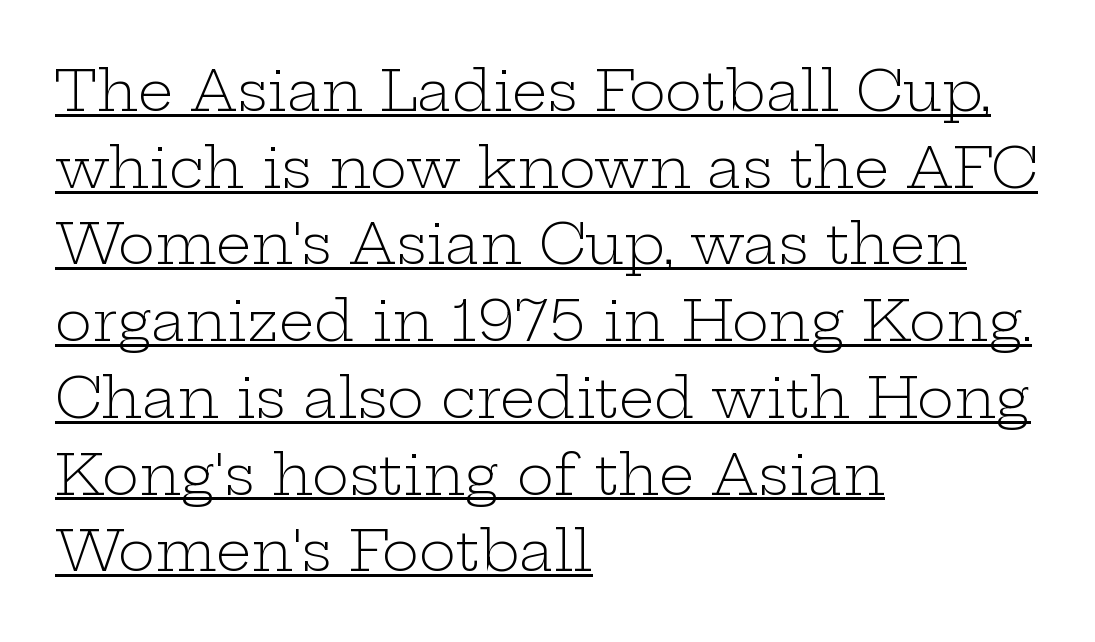
Q: Is the text bold? A: No.
Q: Is the text italic (slanted)? A: No, it is upright.
Q: Is the typeface a serif or a sans-serif typeface? A: Serif.
Q: Is the text underlined? A: Yes.
Q: How is the paragraph aligned? A: Left-aligned.
Q: Is the spacing between letters normal or unusually wide? A: Normal.
Q: Is the spacing between lines tight, normal or loose? A: Normal.
Q: Width (condensed, normal, or wide)? A: Wide.
Q: Stroke contrast? A: Low.
Q: x-height? A: Medium.
Q: Monospaced? A: No.
